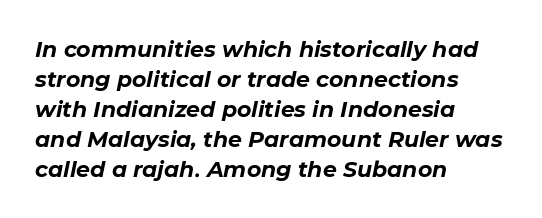
The image shows 22 px bold type, italic (leaning right); set left-aligned, normal line spacing (1.36x), normal letter spacing, not underlined.
